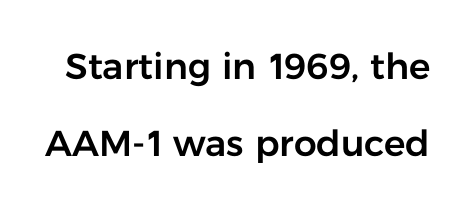
Between one letter and the next there's only the usual sliver of space. The passage shown is not underscored anywhere. Nope, not italic — everything's standing straight. Notice the wide empty band between every row — that's loose leading.
